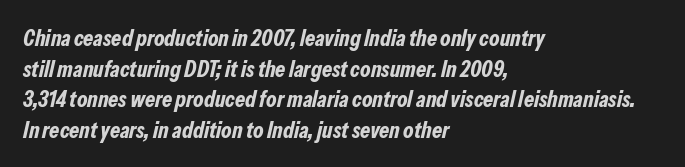
The image shows 23 px bold type, italic (leaning right); set left-aligned, normal line spacing (1.33x), normal letter spacing, not underlined.
